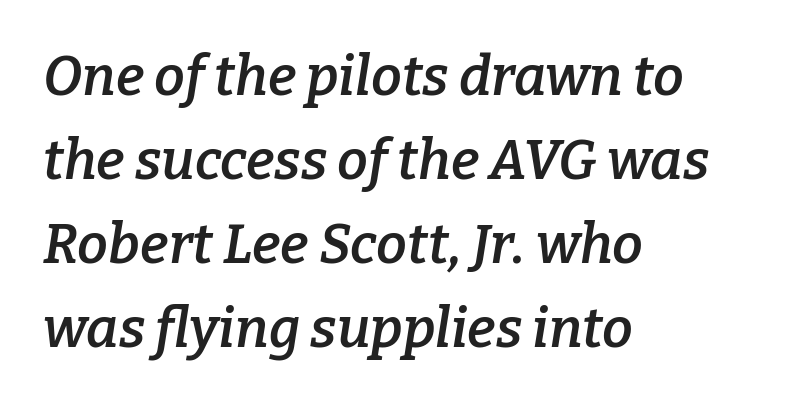
The image shows 55 px semibold serif type, italic (leaning right); set left-aligned, normal line spacing (1.53x), normal letter spacing, not underlined; low stroke contrast and a medium x-height.
